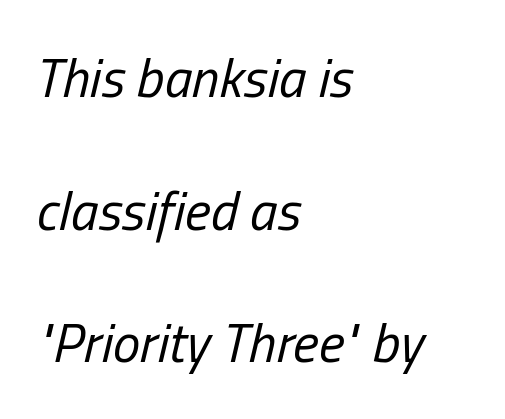
The weight tops out at a normal text grade. The baseline area is clear. The paragraph has a hard left edge and a soft right edge. In terms of posture, this sample is oblique.
